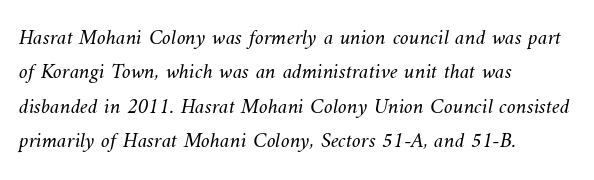
The image shows 22 px text type; set left-aligned, normal line spacing (1.56x), normal letter spacing, not underlined.
